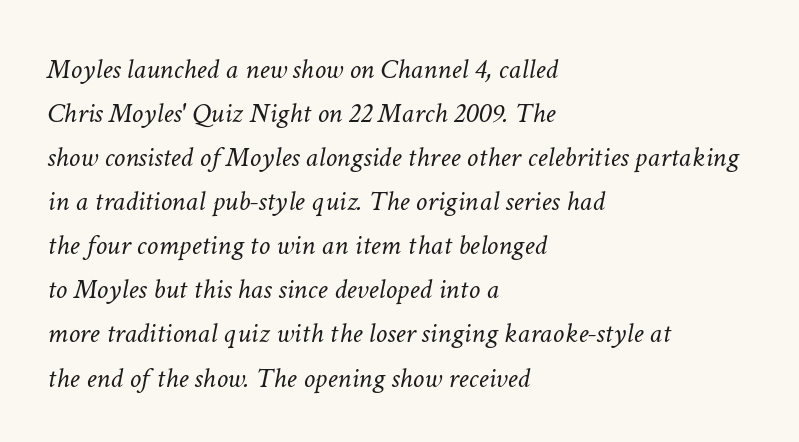
{"italic": "yes", "lean": "right", "slant_degrees": 11, "bold": "no", "weight": "light", "width": "normal", "stroke_contrast": "low", "x_height": "medium", "monospaced": "no", "underline": "no", "align": "left", "line_spacing": "normal", "line_spacing_ratio": 1.52, "letter_spacing": "normal", "letter_spacing_em": 0.0, "glyph_px": 29}
